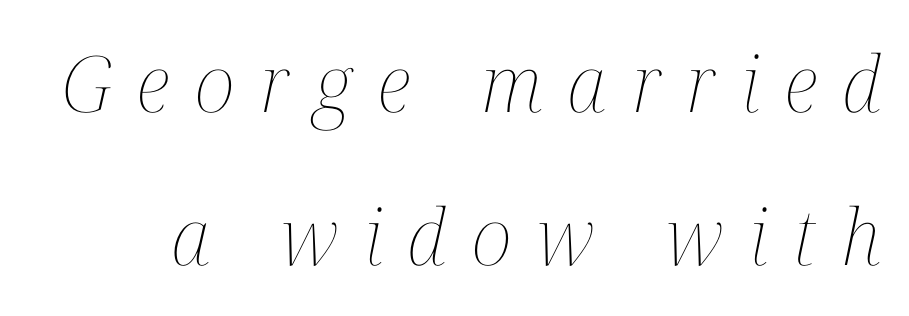
Emphasis-style slanted type is in use. These lines are rendered in a variable-pitch font. Rows of type keep a wide berth in the vertical direction. The letters look calm and open, with moderate or lighter stems. Does extra space separate the letters? Yes, quite a lot of it.
